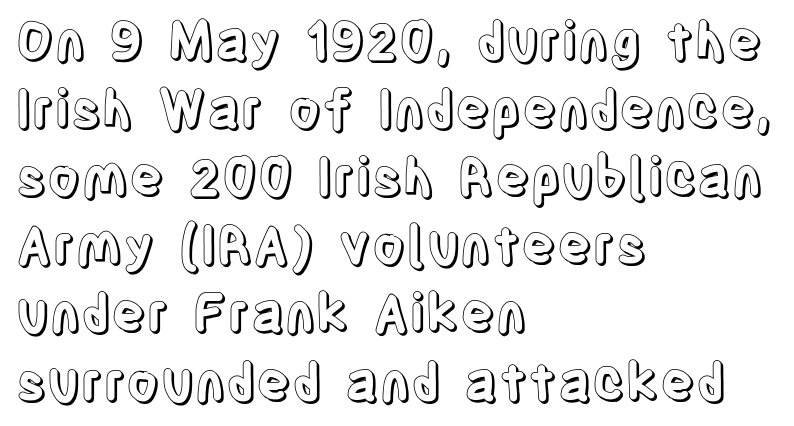
The words here are not underlined. The letters advance in unequal steps, a hallmark of proportional type. Standard letterfit; no display-style spreading of the glyphs. Italic: no, the glyphs are upright roman.
